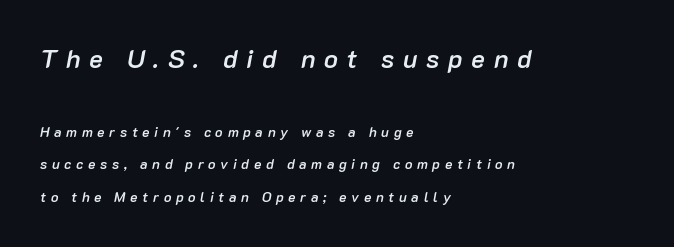
{"italic": "yes", "lean": "right", "slant_degrees": 10, "bold": "semi", "underline": "no", "align": "left", "line_spacing": "loose", "line_spacing_ratio": 2.34, "letter_spacing": "wide", "letter_spacing_em": 0.33, "larger_block": "first", "size_ratio": 1.86, "glyph_px": 26}
